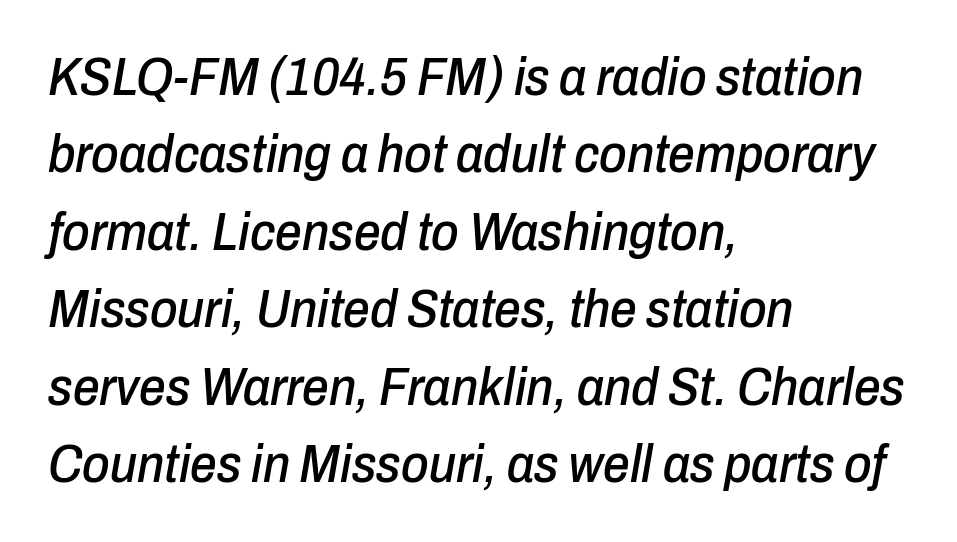
Q: Is the text italic (slanted)? A: Yes, it leans right by about 10 degrees.
Q: Is the text underlined? A: No.
Q: How is the paragraph aligned? A: Left-aligned.
Q: Is the spacing between letters normal or unusually wide? A: Normal.
Q: Is the spacing between lines tight, normal or loose? A: Normal.
Q: Width (condensed, normal, or wide)? A: Condensed.
Q: Stroke contrast? A: Low.
Q: x-height? A: Medium.
Q: Monospaced? A: No.
